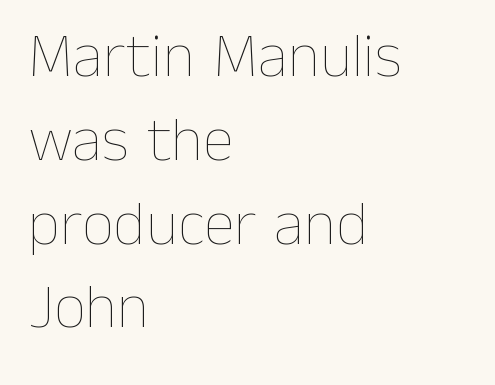
Q: Is the text bold? A: No.
Q: Is the text italic (slanted)? A: No, it is upright.
Q: Is the text underlined? A: No.
Q: How is the paragraph aligned? A: Left-aligned.
Q: Is the spacing between letters normal or unusually wide? A: Normal.
Q: Is the spacing between lines tight, normal or loose? A: Normal.
Q: Width (condensed, normal, or wide)? A: Normal.
Q: Stroke contrast? A: Low.
Q: x-height? A: Medium.
Q: Monospaced? A: No.
